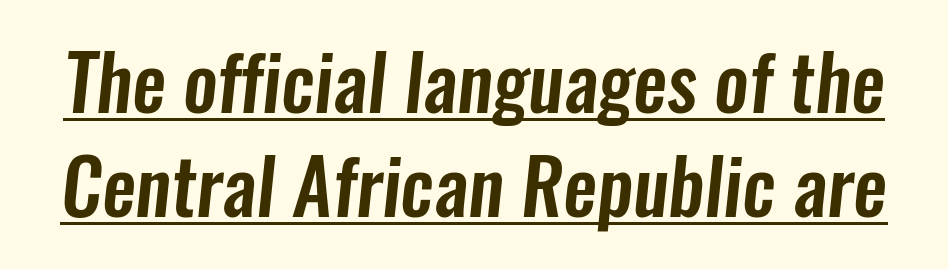
The image shows 76 px condensed sans-serif type; set normal line spacing (1.37x), normal letter spacing, underlined; low stroke contrast and a medium x-height.
